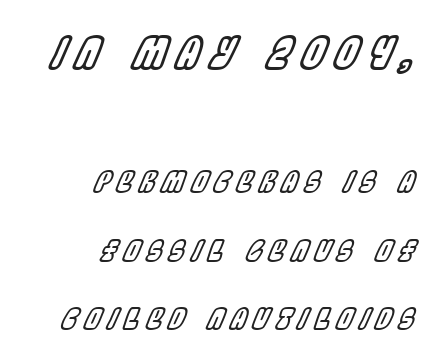
Q: Is the text italic (slanted)? A: Yes, it leans right by about 22 degrees.
Q: Is the text underlined? A: No.
Q: How is the paragraph aligned? A: Right-aligned.
Q: Is the spacing between letters normal or unusually wide? A: Unusually wide.
Q: Is the spacing between lines tight, normal or loose? A: Loose.
Q: Which block of text is set in a larger size, the first (top) or the second (bottom)? A: The first (top) one.
Q: Width (condensed, normal, or wide)? A: Condensed.
Q: x-height? A: Large.
Q: Monospaced? A: No.
